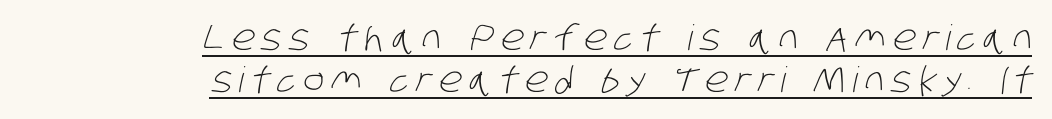
{"serif": "no", "bold": "no", "weight": "light", "width": "condensed", "stroke_contrast": "low", "x_height": "large", "monospaced": "no", "underline": "yes", "align": "right", "line_spacing_ratio": 1.19, "letter_spacing": "wide", "letter_spacing_em": 0.2, "glyph_px": 35}
